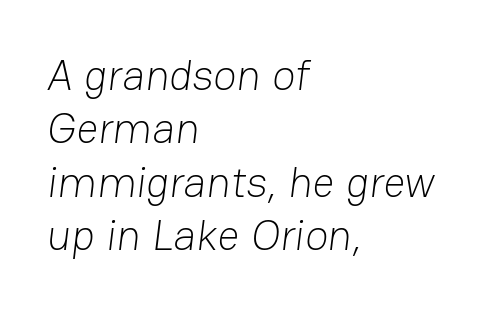
{"serif": "no", "bold": "no", "weight": "light", "width": "normal", "stroke_contrast": "low", "x_height": "medium", "monospaced": "no", "underline": "no", "align": "left", "line_spacing_ratio": 1.24, "letter_spacing": "normal", "letter_spacing_em": 0.0, "glyph_px": 43}
